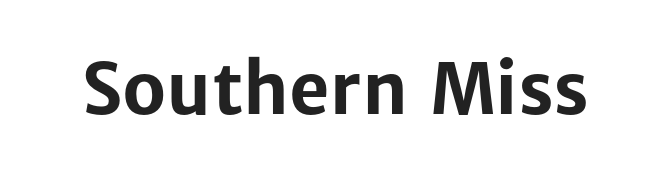
The image shows 70 px bold sans-serif type, upright; set normal letter spacing, not underlined; low stroke contrast and a medium x-height.
